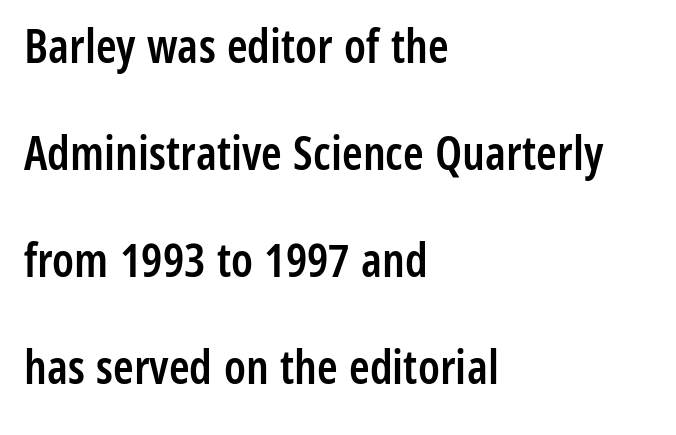
Short and long lines alike share a common starting point at left. Tracking value appears to be zero — textbook default spacing. This rendering employs a face without finishing strokes, i.e., a sans-serif. Each letter keeps its own natural width here, so spacing adapts to shape. Compared with an ordinary text face, these strokes are moderately heavier — a semibold.
